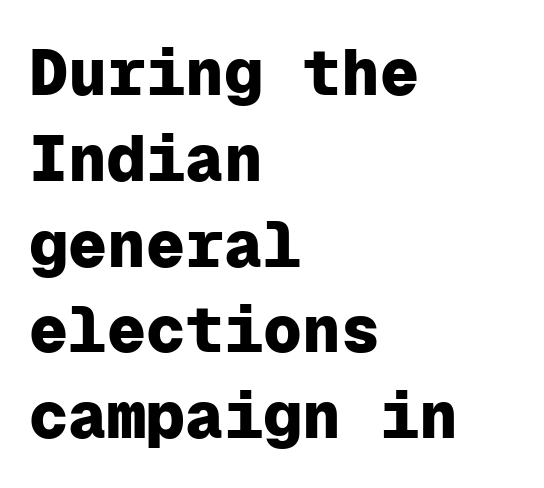
{"serif": "no", "italic": "no", "bold": "yes", "weight": "heavy", "width": "normal", "stroke_contrast": "low", "x_height": "medium", "monospaced": "yes", "underline": "no", "align": "left", "line_spacing": "normal", "line_spacing_ratio": 1.32, "letter_spacing": "normal", "letter_spacing_em": 0.0, "glyph_px": 65}
